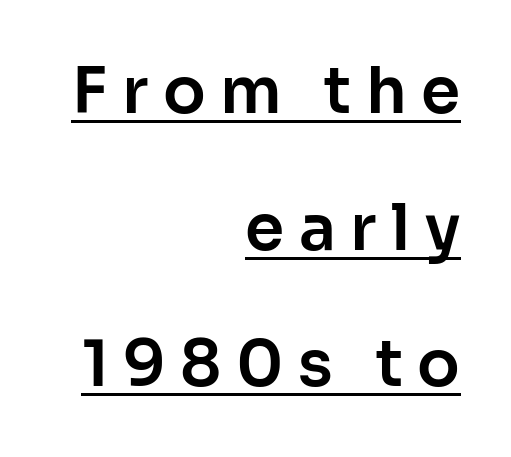
Q: Is the text italic (slanted)? A: No, it is upright.
Q: Is the typeface a serif or a sans-serif typeface? A: Sans-serif.
Q: Is the text underlined? A: Yes.
Q: How is the paragraph aligned? A: Right-aligned.
Q: Is the spacing between letters normal or unusually wide? A: Unusually wide.
Q: Is the spacing between lines tight, normal or loose? A: Loose.
Q: Width (condensed, normal, or wide)? A: Normal.
Q: Stroke contrast? A: Low.
Q: x-height? A: Medium.
Q: Monospaced? A: No.
